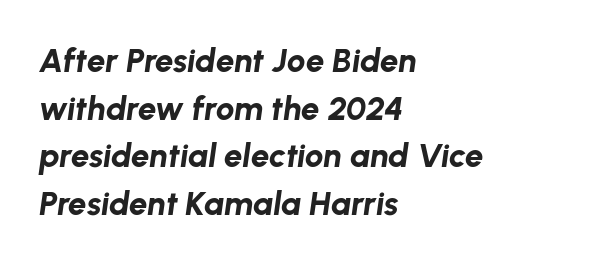
This sample has the flowing, uneven cadence of proportional lettering. Layout note: lines flush left. Lines of text with bare space underneath. This is oblique type, the kind used for emphasis or titles. These lines keep a tight, regular rhythm from letter to letter.
